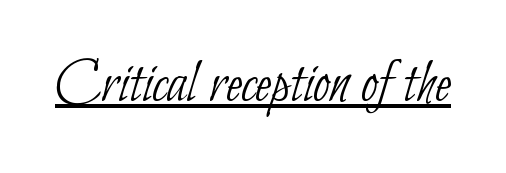
The image shows 61 px thin, condensed sans-serif type; set normal letter spacing, underlined; low stroke contrast and a small x-height.
